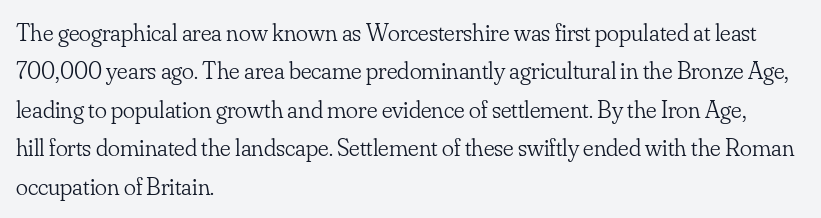
Q: Is the text bold? A: No.
Q: Is the text italic (slanted)? A: No, it is upright.
Q: Is the text underlined? A: No.
Q: How is the paragraph aligned? A: Left-aligned.
Q: Is the spacing between letters normal or unusually wide? A: Normal.
Q: Is the spacing between lines tight, normal or loose? A: Normal.
